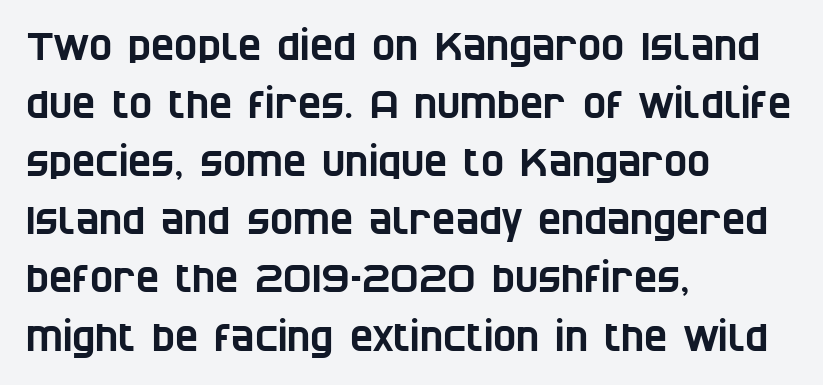
Left-aligned paragraph, ragged on the right. A typesetter would call this proportional, since set widths differ per character. A typesetter would call this zero additional tracking. Notice how descenders clear the ascenders below comfortably — that's standard leading. Clear beneath every line of the passage. Unlike a traditional serif, this face leaves its strokes unadorned.
